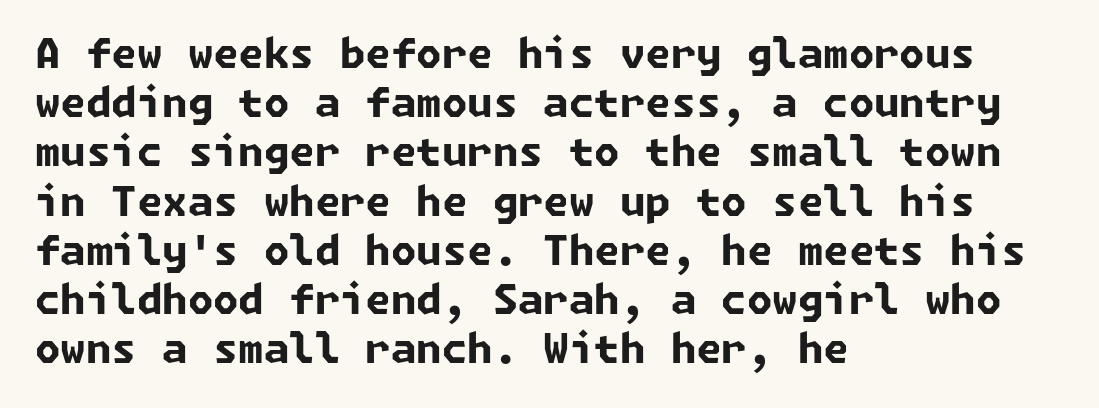
The image shows 41 px bold sans-serif type; set left-aligned, line spacing 1.2x, normal letter spacing, not underlined; low stroke contrast and a medium x-height.
